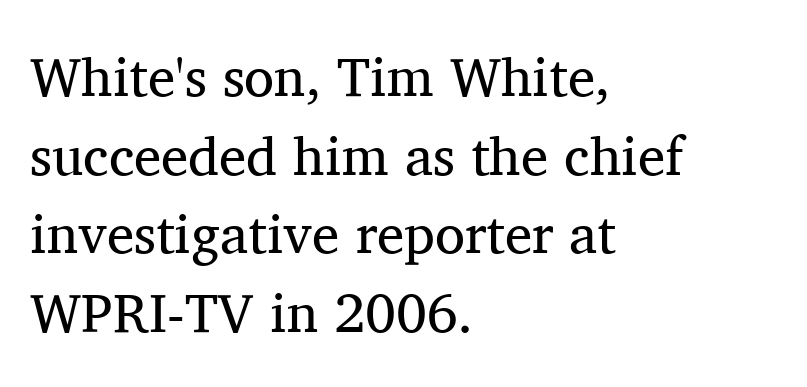
Q: Is the text bold? A: No.
Q: Is the text italic (slanted)? A: No, it is upright.
Q: Is the typeface a serif or a sans-serif typeface? A: Serif.
Q: Is the text underlined? A: No.
Q: How is the paragraph aligned? A: Left-aligned.
Q: Is the spacing between letters normal or unusually wide? A: Normal.
Q: Is the spacing between lines tight, normal or loose? A: Normal.
Q: Width (condensed, normal, or wide)? A: Normal.
Q: Stroke contrast? A: Medium.
Q: x-height? A: Medium.
Q: Monospaced? A: No.
